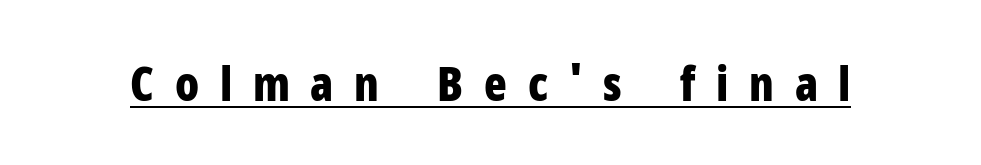
Q: Is the text bold? A: Yes.
Q: Is the text italic (slanted)? A: No, it is upright.
Q: Is the typeface a serif or a sans-serif typeface? A: Sans-serif.
Q: Is the text underlined? A: Yes.
Q: Is the spacing between letters normal or unusually wide? A: Unusually wide.
Q: Width (condensed, normal, or wide)? A: Condensed.
Q: Stroke contrast? A: Low.
Q: x-height? A: Medium.
Q: Monospaced? A: No.
